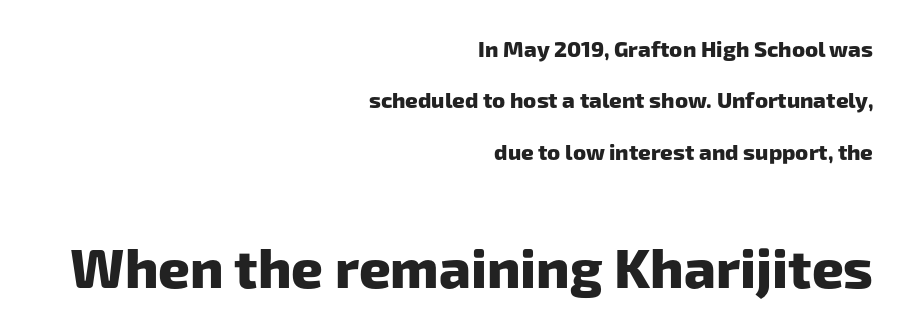
{"serif": "no", "bold": "yes", "weight": "heavy", "width": "normal", "stroke_contrast": "low", "x_height": "medium", "monospaced": "no", "underline": "no", "align": "right", "line_spacing": "loose", "line_spacing_ratio": 2.33, "letter_spacing": "normal", "letter_spacing_em": 0.0, "larger_block": "second", "size_ratio": 2.5, "glyph_px": 55}
